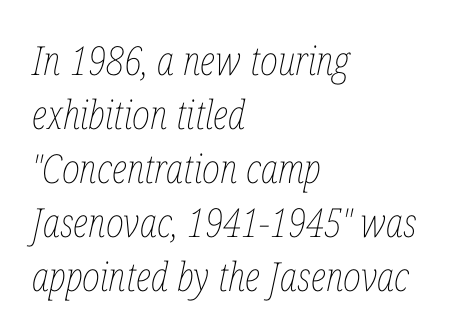
The image shows 40 px thin, condensed type, italic (leaning right); set left-aligned, normal line spacing (1.35x), normal letter spacing, not underlined; low stroke contrast and a medium x-height.
